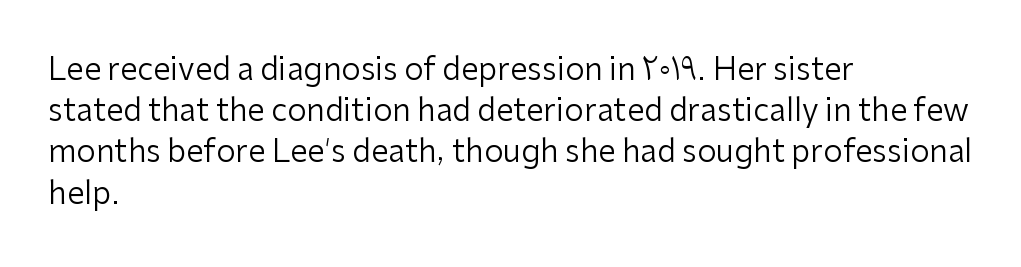
{"serif": "no", "italic": "no", "bold": "no", "weight": "regular", "width": "normal", "stroke_contrast": "low", "x_height": "medium", "monospaced": "no", "underline": "no", "align": "left", "line_spacing": "normal", "line_spacing_ratio": 1.33, "letter_spacing": "normal", "letter_spacing_em": 0.0, "glyph_px": 31}
